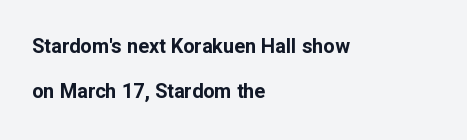
Weight check: bold — yes, fully. Italic: no, the glyphs are upright roman. The rendering keeps characters at their native spacing. Any mark beneath the type? The region is blank. The rag falls on the right side of this text block.
